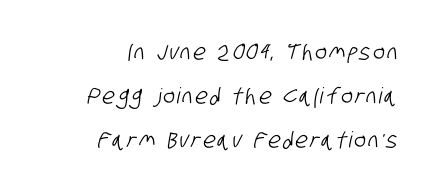
Q: Is the text underlined? A: No.
Q: How is the paragraph aligned? A: Right-aligned.
Q: Is the spacing between lines tight, normal or loose? A: Loose.
